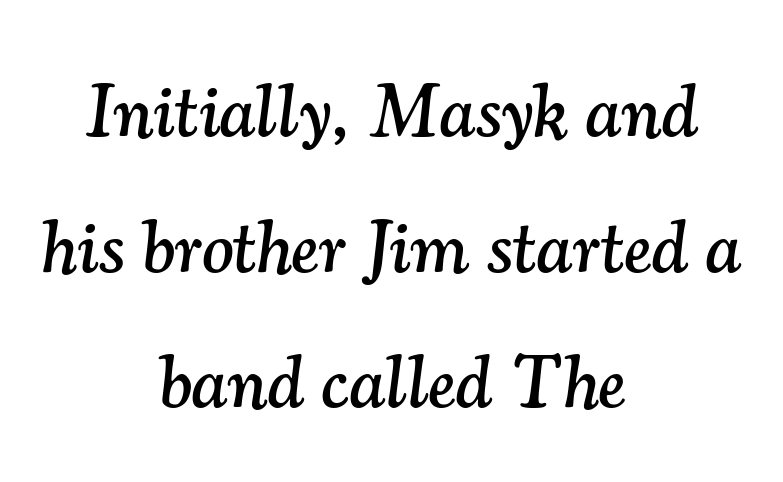
The rag falls on both sides of this text block equally. Varying glyph widths throughout — classic text-font behaviour. No extra tracking has been applied to these lines. Type style note: has serifs. In terms of posture, this sample is oblique. A clean baseline with only descenders dipping below it.
